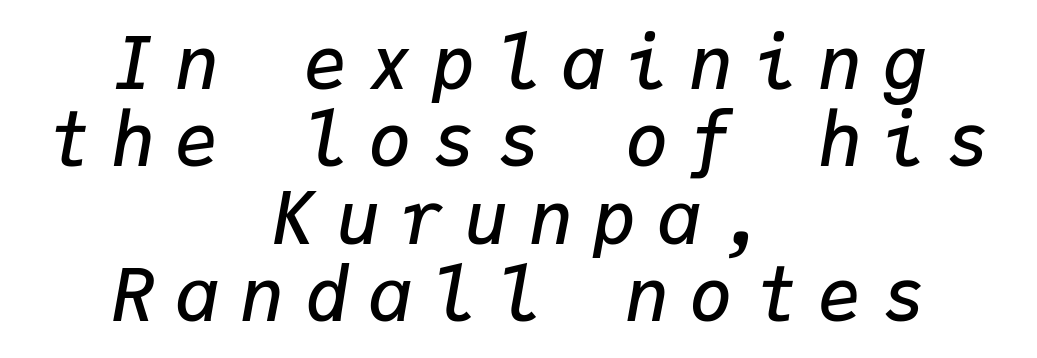
The lettering tilts uniformly, giving the passage an italic look. The rendering uses typewriter-style spacing with identical character cells. These lines are centered, leaving both edges ragged. Inter-character spacing is expanded well beyond the font's built-in metrics.
